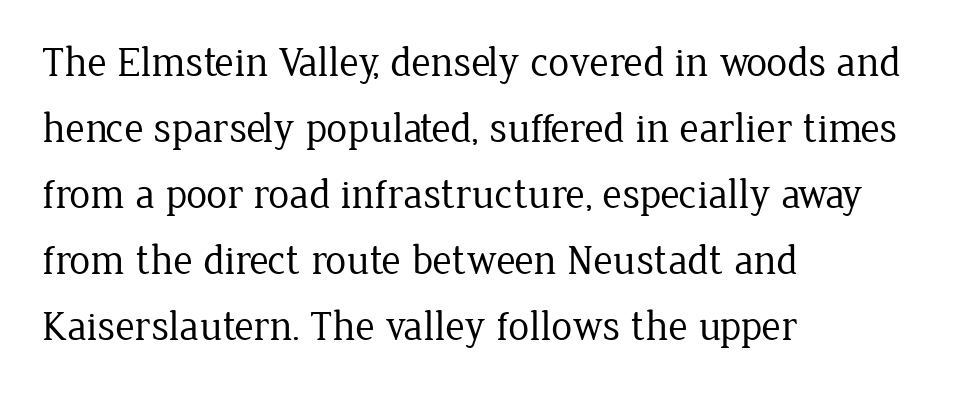
{"serif": "yes", "italic": "no", "bold": "no", "weight": "regular", "width": "normal", "stroke_contrast": "low", "x_height": "medium", "monospaced": "no", "underline": "no", "align": "left", "line_spacing": "normal", "line_spacing_ratio": 1.57, "letter_spacing": "normal", "letter_spacing_em": 0.0, "glyph_px": 42}
